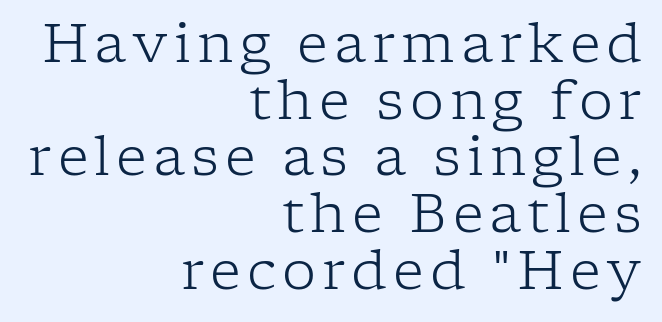
The image shows 54 px light serif type, upright; set right-aligned, tight line spacing (1.05x), not underlined; low stroke contrast and a medium x-height.
